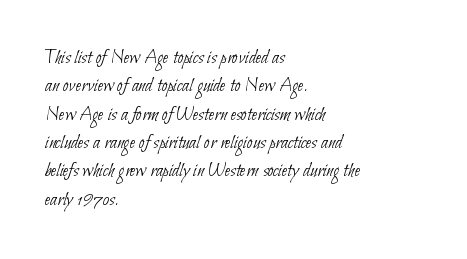
{"bold": "no", "underline": "no", "align": "left", "line_spacing": "normal", "line_spacing_ratio": 1.35, "letter_spacing": "normal", "letter_spacing_em": 0.0, "glyph_px": 21}
